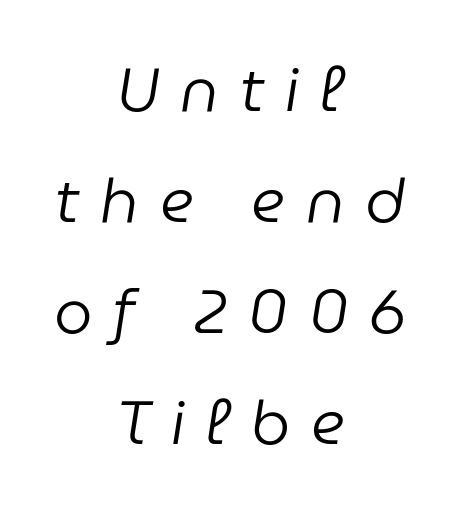
The image shows 61 px regular-weight type, italic (leaning right); set centered, line spacing 1.82x, unusually wide letter spacing (+0.34 em), not underlined; low stroke contrast and a medium x-height.
